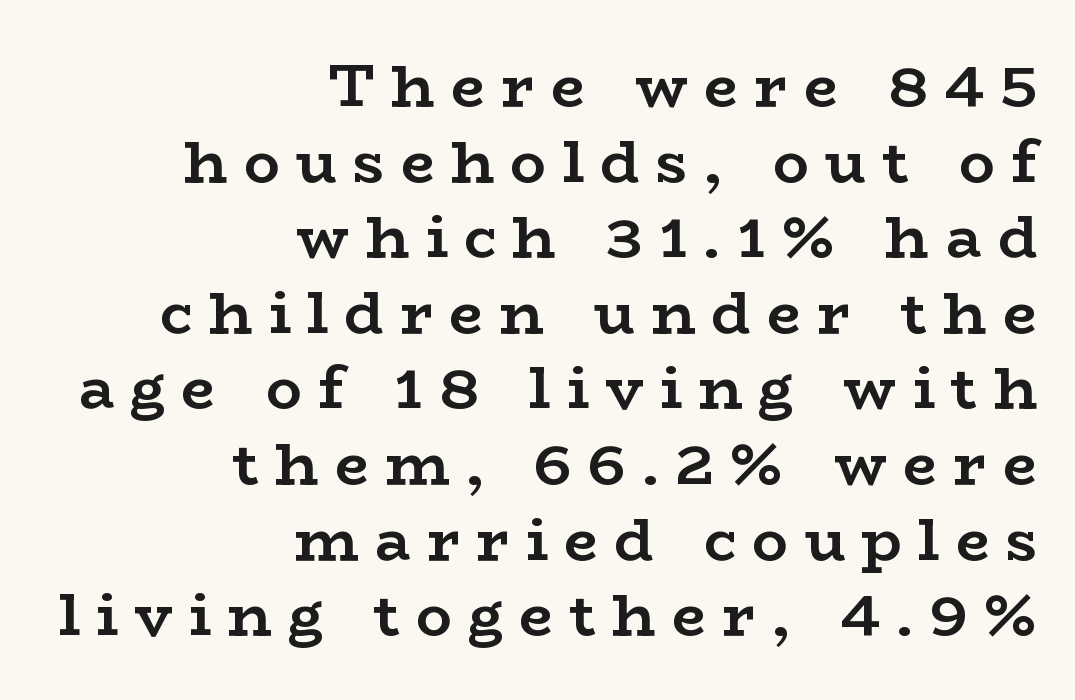
{"serif": "yes", "italic": "no", "bold": "yes", "weight": "semibold", "width": "wide", "stroke_contrast": "low", "x_height": "medium", "monospaced": "no", "underline": "no", "align": "right", "line_spacing": "normal", "line_spacing_ratio": 1.26, "letter_spacing": "wide", "letter_spacing_em": 0.27, "glyph_px": 60}
